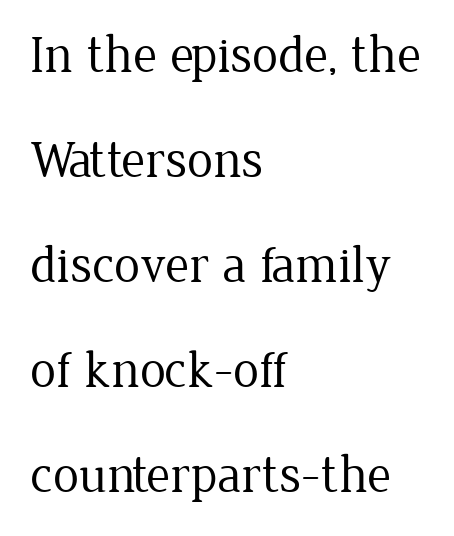
Q: Is the text bold? A: No.
Q: Is the text italic (slanted)? A: No, it is upright.
Q: Is the typeface a serif or a sans-serif typeface? A: Serif.
Q: Is the text underlined? A: No.
Q: How is the paragraph aligned? A: Left-aligned.
Q: Is the spacing between letters normal or unusually wide? A: Normal.
Q: Is the spacing between lines tight, normal or loose? A: Loose.
Q: Width (condensed, normal, or wide)? A: Normal.
Q: Stroke contrast? A: Low.
Q: x-height? A: Medium.
Q: Monospaced? A: No.
